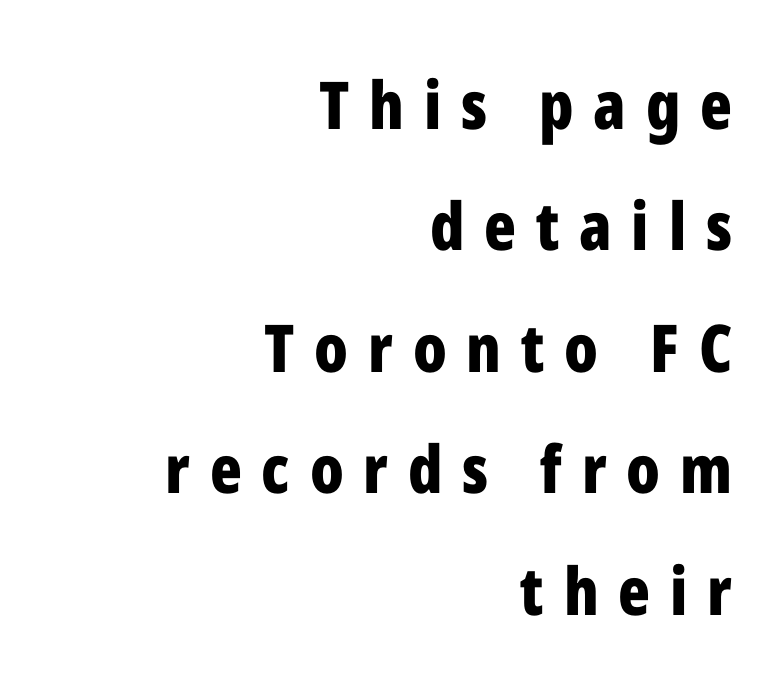
Its strokes are broad and dark, the hallmark of bold type. The font family rendered here belongs to the sans-serif group. Decoration check: the copy has no underline. A roman cut, with each character standing at attention. A typesetter would call this proportional, since set widths differ per character. Is the letter spacing exaggerated? Yes — the characters are pushed far apart.
